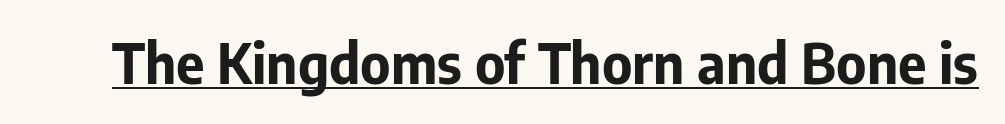
The image shows 55 px bold sans-serif type, upright; set normal letter spacing, underlined; low stroke contrast and a medium x-height.
